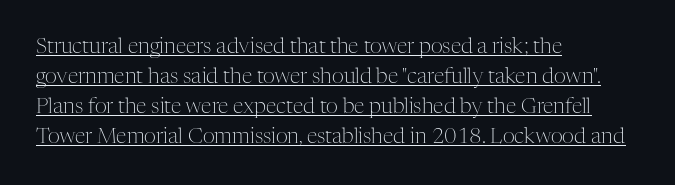
A light-to-regular cut is what we see here. This sample uses an upright cut, with every glyph sitting square on the baseline. The passage shown stacks its lines at a standard gap. Each line starts at the same left margin while the right side varies. The glyphs are accompanied by a horizontal stroke just below them. These lines keep a tight, regular rhythm from letter to letter.
